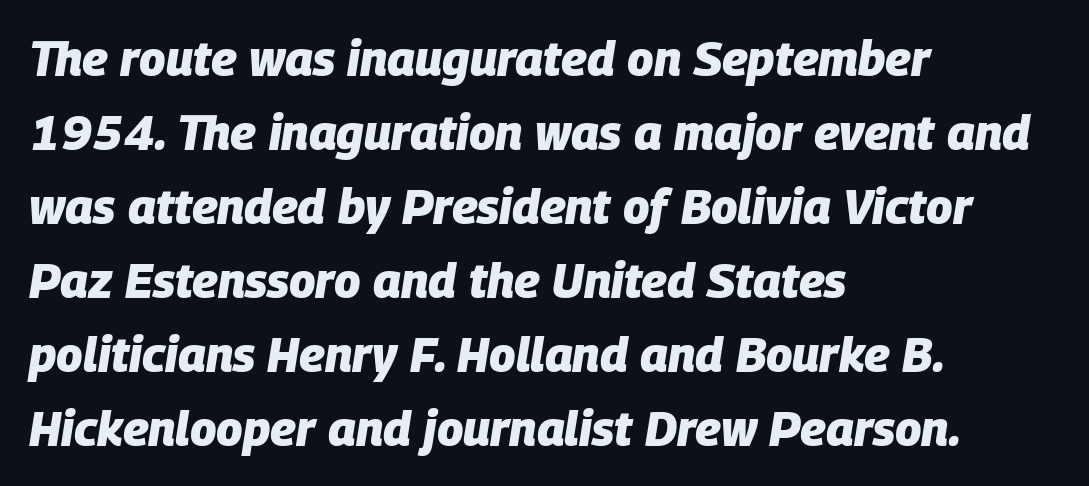
The image shows 48 px heavy type, italic (leaning right); set left-aligned, normal line spacing (1.54x), normal letter spacing, not underlined; low stroke contrast and a large x-height.
